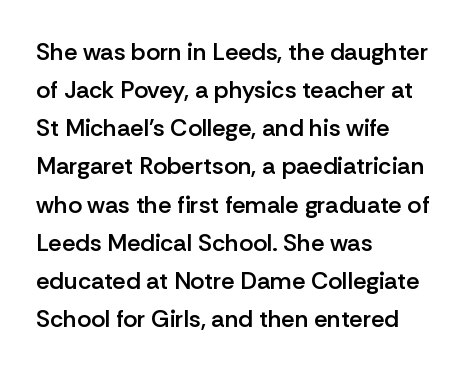
When letters stand straight like this, we call the style roman or upright. Look at the stroke-to-counter ratio: somewhat heavy, a semibold. Any mark beneath the type? The region is blank. The passage shown stacks its lines at a standard gap. No extra tracking has been applied to these lines.
